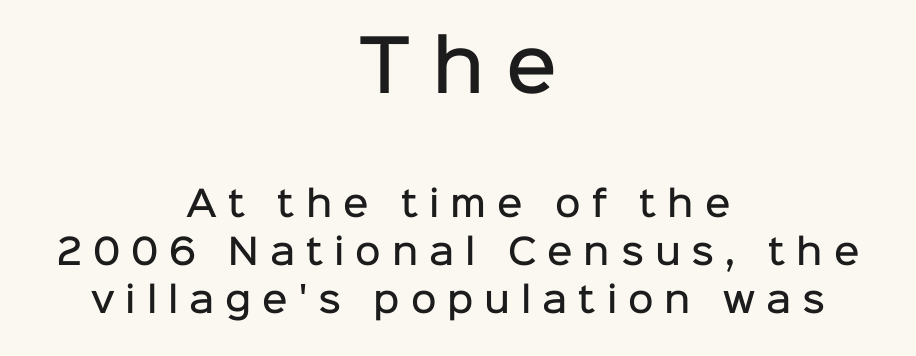
Which margin do the lines hug? Neither — every line sits in the middle. These two chunks differ in scale, with the top chunk taking the larger measure. Is this a fixed-width face? No — the glyphs have proportional, varying widths. Vertically, the passage feels balanced, rows spaced as you'd expect. This is moderately heavy type, rendered in semibold. The font family rendered here belongs to the sans-serif group.
